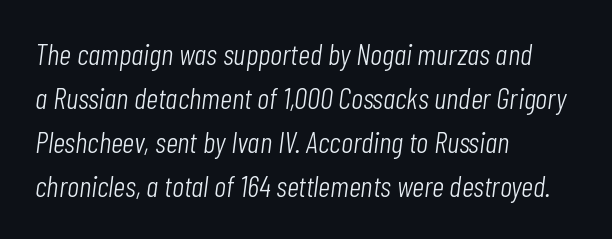
Q: Is the text bold? A: No.
Q: Is the text italic (slanted)? A: Yes, it leans right by about 7 degrees.
Q: Is the text underlined? A: No.
Q: How is the paragraph aligned? A: Left-aligned.
Q: Is the spacing between letters normal or unusually wide? A: Normal.
Q: Is the spacing between lines tight, normal or loose? A: Normal.
Q: Width (condensed, normal, or wide)? A: Condensed.
Q: Stroke contrast? A: Low.
Q: x-height? A: Medium.
Q: Monospaced? A: No.
